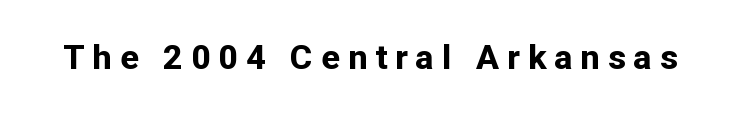
Q: Is the text bold? A: Yes.
Q: Is the text italic (slanted)? A: No, it is upright.
Q: Is the typeface a serif or a sans-serif typeface? A: Sans-serif.
Q: Is the text underlined? A: No.
Q: Is the spacing between letters normal or unusually wide? A: Unusually wide.
Q: Width (condensed, normal, or wide)? A: Normal.
Q: Stroke contrast? A: Low.
Q: x-height? A: Medium.
Q: Monospaced? A: No.
